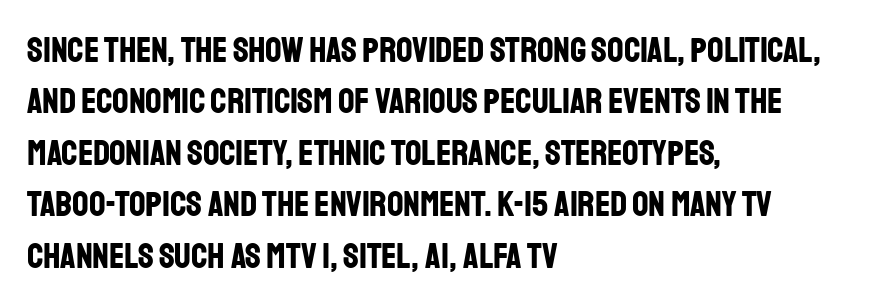
Think of a printed novel: that variable character pitch is what you see here. Line spacing here is normal. There is no visible air inserted between adjacent glyphs. The gap between lines stays unmarked.
